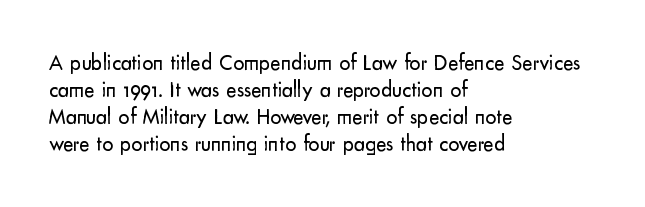
{"italic": "no", "bold": "no", "underline": "no", "align": "left", "line_spacing_ratio": 1.23, "letter_spacing": "normal", "letter_spacing_em": 0.0, "glyph_px": 22}
